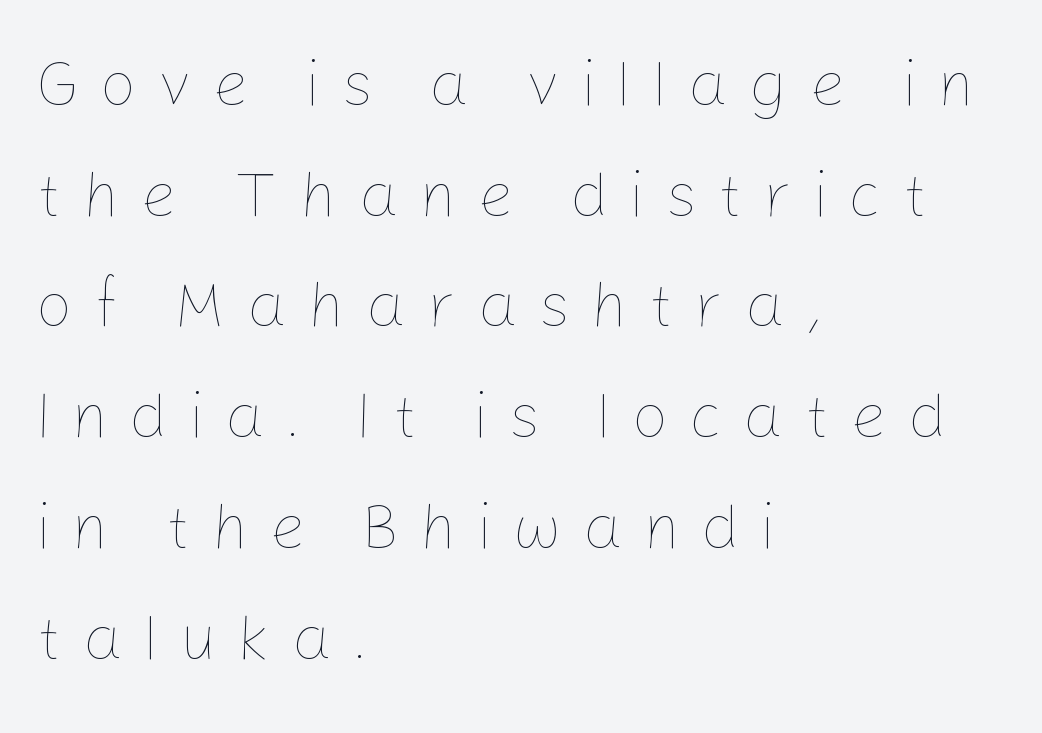
{"italic": "no", "bold": "no", "weight": "thin", "width": "normal", "stroke_contrast": "low", "x_height": "medium", "monospaced": "no", "underline": "no", "align": "left", "line_spacing_ratio": 1.73, "letter_spacing": "wide", "letter_spacing_em": 0.32, "glyph_px": 64}
